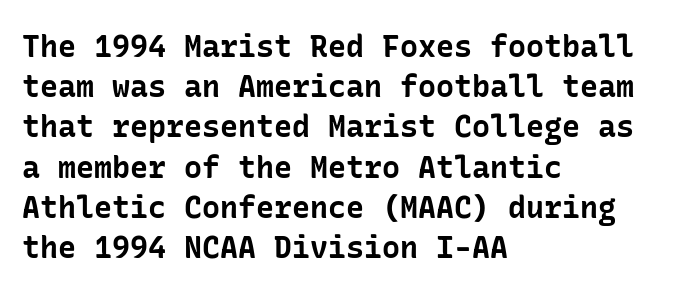
Q: Is the text bold? A: Yes.
Q: Is the text italic (slanted)? A: No, it is upright.
Q: Is the typeface a serif or a sans-serif typeface? A: Sans-serif.
Q: Is the text underlined? A: No.
Q: How is the paragraph aligned? A: Left-aligned.
Q: Is the spacing between letters normal or unusually wide? A: Normal.
Q: Is the spacing between lines tight, normal or loose? A: Normal.
Q: Width (condensed, normal, or wide)? A: Normal.
Q: Stroke contrast? A: Low.
Q: x-height? A: Medium.
